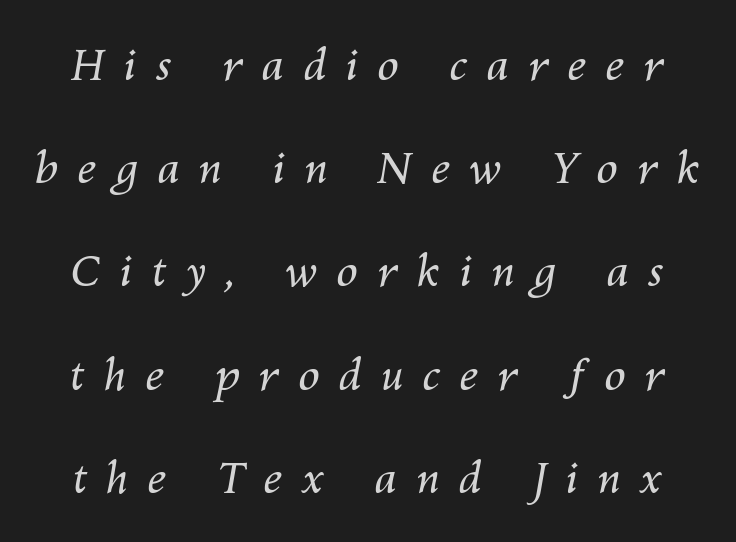
{"italic": "yes", "lean": "right", "slant_degrees": 10, "bold": "no", "weight": "regular", "width": "normal", "stroke_contrast": "medium", "x_height": "medium", "monospaced": "no", "underline": "no", "line_spacing": "loose", "line_spacing_ratio": 2.4, "letter_spacing": "wide", "letter_spacing_em": 0.44, "glyph_px": 43}
